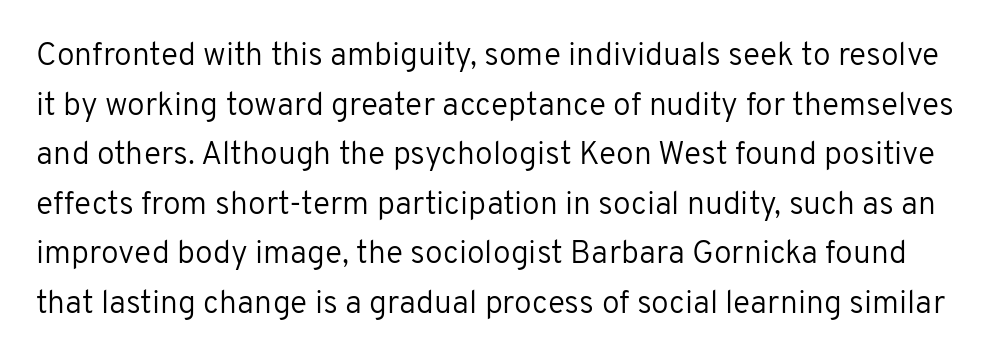
{"serif": "no", "italic": "no", "bold": "no", "weight": "regular", "width": "normal", "stroke_contrast": "low", "x_height": "medium", "monospaced": "no", "underline": "no", "line_spacing": "normal", "line_spacing_ratio": 1.55, "letter_spacing": "normal", "letter_spacing_em": 0.0, "glyph_px": 32}
